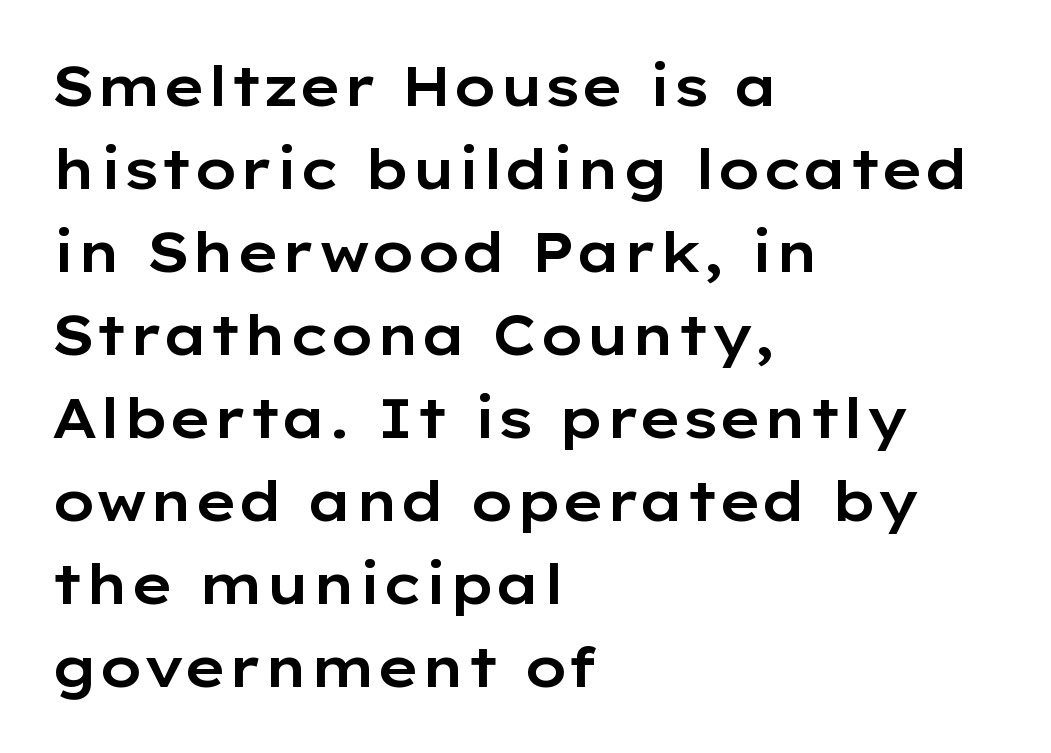
{"serif": "no", "italic": "no", "width": "wide", "stroke_contrast": "low", "x_height": "medium", "monospaced": "no", "underline": "no", "align": "left", "line_spacing": "normal", "line_spacing_ratio": 1.51, "letter_spacing": "normal", "letter_spacing_em": 0.0, "glyph_px": 55}
